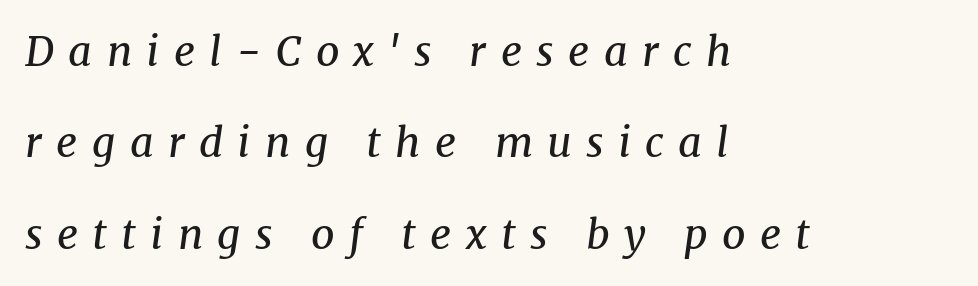
Q: Is the text bold? A: No.
Q: Is the text italic (slanted)? A: Yes, it leans right by about 8 degrees.
Q: Is the typeface a serif or a sans-serif typeface? A: Serif.
Q: Is the text underlined? A: No.
Q: How is the paragraph aligned? A: Left-aligned.
Q: Is the spacing between letters normal or unusually wide? A: Unusually wide.
Q: Is the spacing between lines tight, normal or loose? A: Loose.
Q: Width (condensed, normal, or wide)? A: Normal.
Q: Stroke contrast? A: Medium.
Q: x-height? A: Medium.
Q: Monospaced? A: No.
